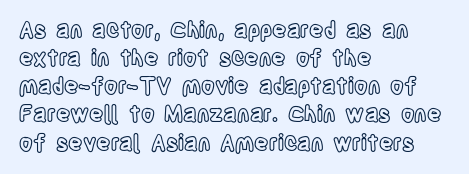
Q: Is the text italic (slanted)? A: No, it is upright.
Q: Is the text underlined? A: No.
Q: How is the paragraph aligned? A: Left-aligned.
Q: Is the spacing between letters normal or unusually wide? A: Normal.
Q: Is the spacing between lines tight, normal or loose? A: Normal.
